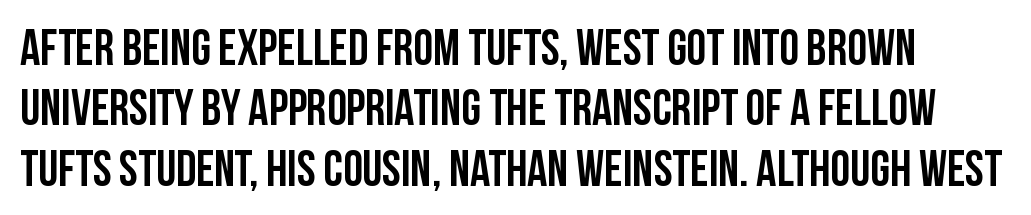
Nothing unusual about the tracking: characters are spaced as the font intends. In terms of posture, this sample is upright. Grotesque or geometric, the face here clearly has no serifs. The specimen omits any rule beneath the text block's lines. These words are printed bold, with thick strokes throughout.
